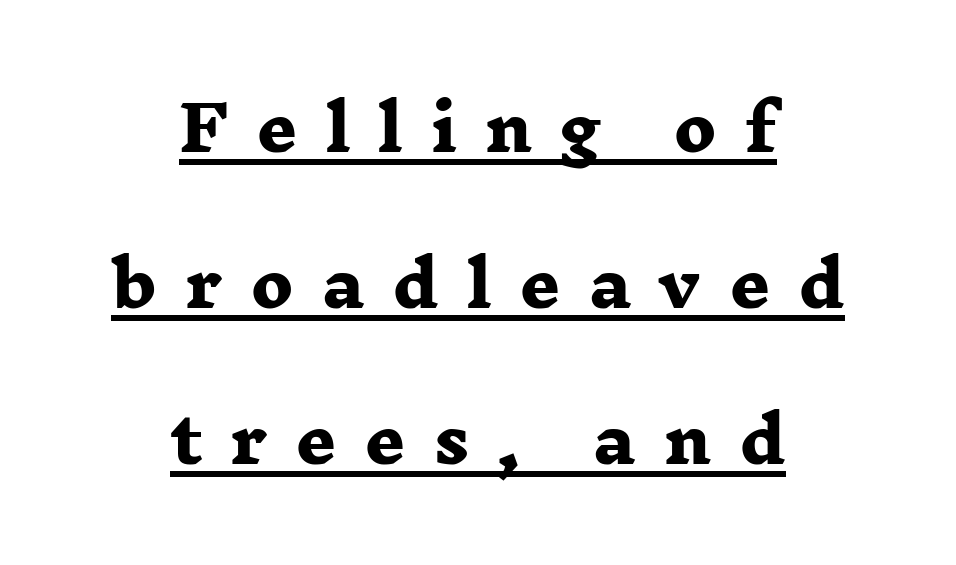
Q: Is the text bold? A: Yes.
Q: Is the typeface a serif or a sans-serif typeface? A: Serif.
Q: Is the text underlined? A: Yes.
Q: How is the paragraph aligned? A: Centered.
Q: Is the spacing between letters normal or unusually wide? A: Unusually wide.
Q: Is the spacing between lines tight, normal or loose? A: Loose.
Q: Width (condensed, normal, or wide)? A: Wide.
Q: Stroke contrast? A: Low.
Q: x-height? A: Medium.
Q: Monospaced? A: No.
